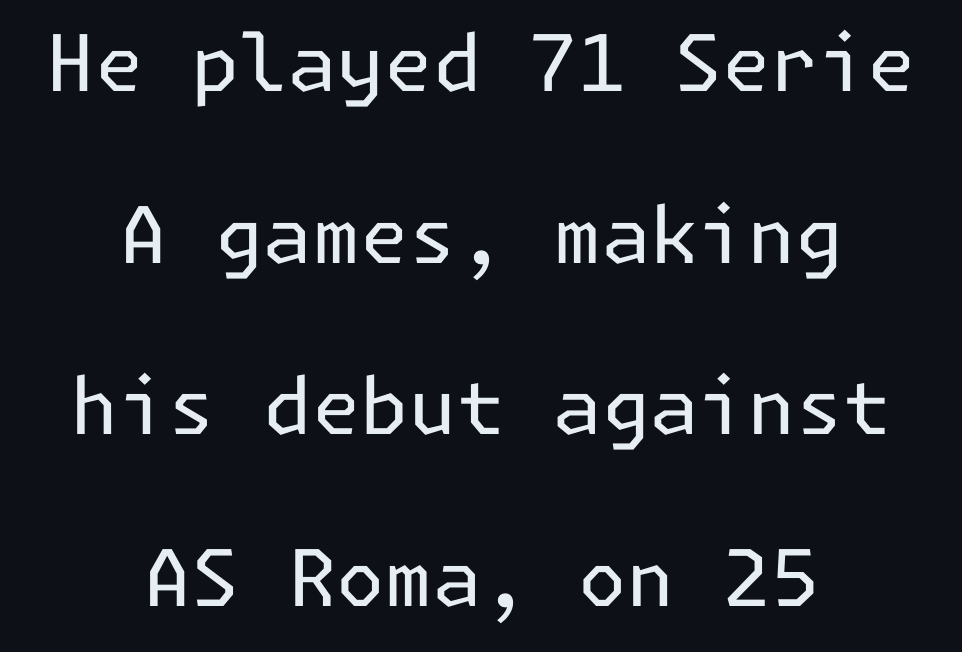
The words here are not underlined. Neither beginnings nor endings align; midpoints do. Font category for this specimen: sans-serif. Vertical spacing — loose.
